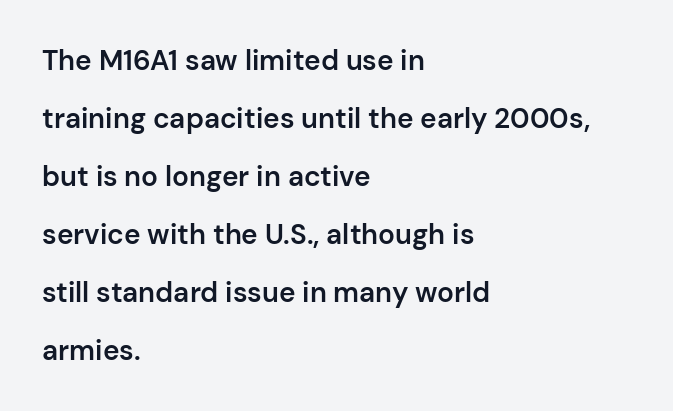
The image shows 28 px semibold sans-serif type, upright; set left-aligned, loose line spacing (2.07x), normal letter spacing, not underlined; low stroke contrast and a medium x-height.
